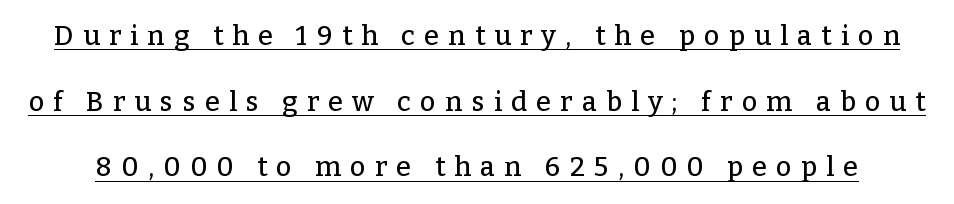
The image shows 27 px text type, upright; set loose line spacing (2.43x), unusually wide letter spacing (+0.34 em), underlined.
